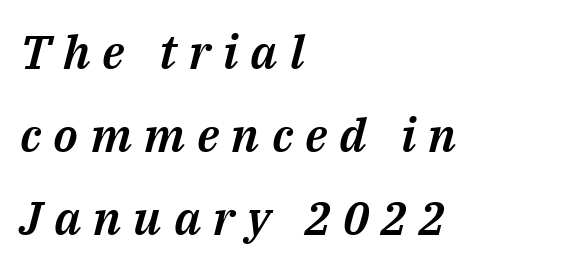
A student would call this left alignment; a typographer would say flush left, rag right. You could only call the tracking loose — the letters float apart. Characters are canted at an angle relative to the baseline's perpendicular. These lines are rendered in a variable-pitch font. The passage shown is not underscored anywhere.
